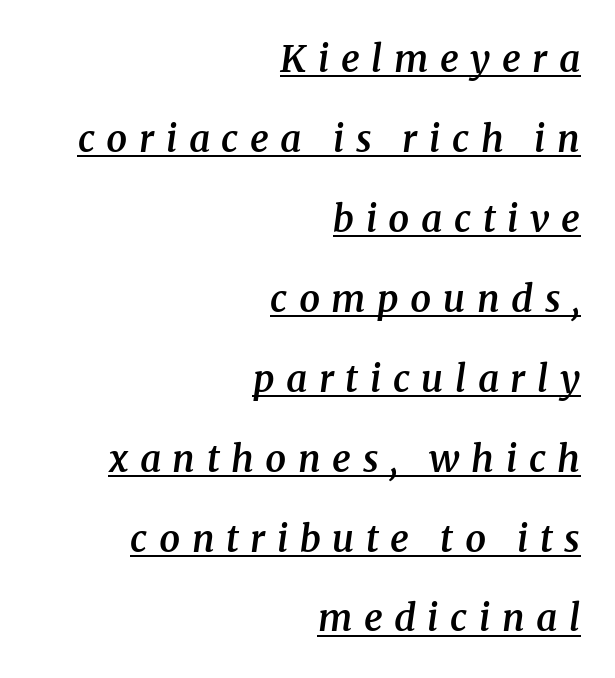
Q: Is the text bold? A: Semi-bold.
Q: Is the text italic (slanted)? A: Yes, it leans right by about 8 degrees.
Q: Is the typeface a serif or a sans-serif typeface? A: Serif.
Q: Is the text underlined? A: Yes.
Q: How is the paragraph aligned? A: Right-aligned.
Q: Is the spacing between letters normal or unusually wide? A: Unusually wide.
Q: Is the spacing between lines tight, normal or loose? A: Loose.
Q: Width (condensed, normal, or wide)? A: Normal.
Q: Stroke contrast? A: Medium.
Q: x-height? A: Medium.
Q: Monospaced? A: No.
